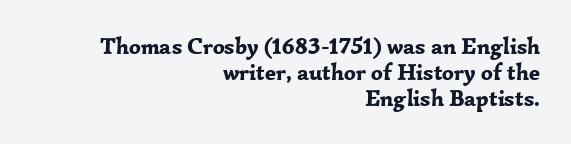
The image shows 23 px bold type, upright; set right-aligned, tight line spacing (1.12x), normal letter spacing, not underlined.
